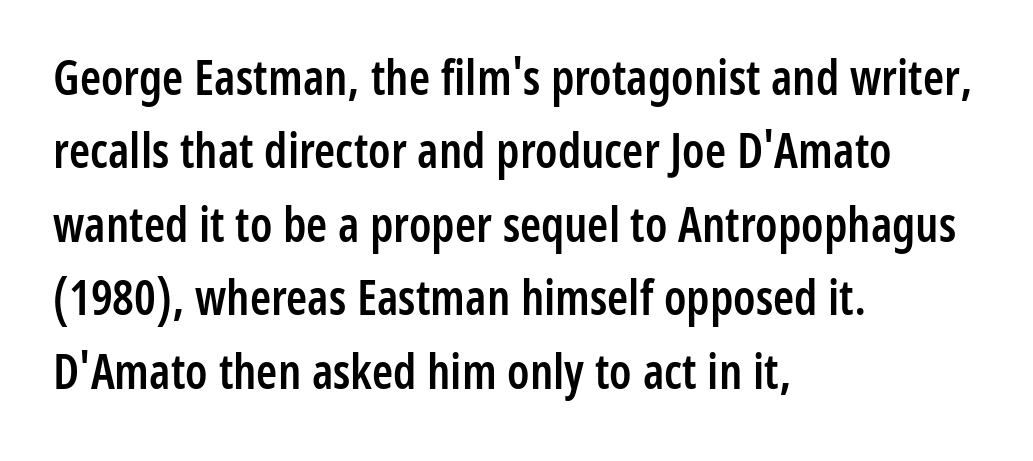
{"serif": "no", "italic": "no", "bold": "semi", "weight": "semibold", "width": "condensed", "stroke_contrast": "low", "x_height": "medium", "monospaced": "no", "underline": "no", "align": "left", "line_spacing": "normal", "line_spacing_ratio": 1.53, "letter_spacing": "normal", "letter_spacing_em": 0.0, "glyph_px": 48}
